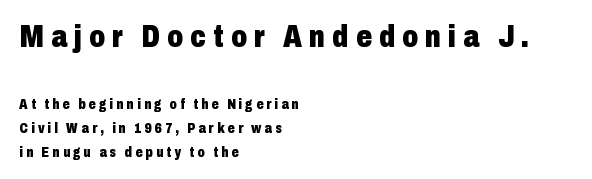
The space between consecutive lines is moderate. Visually the block forms a straight wall on the left and a jagged coastline on the right. Compared with an ordinary text face, these strokes are far heavier — a full bold. Of the two passages, the one on top uses the larger point size. What kind of face is this? One without serifs — a sans. In terms of posture, this sample is upright.
